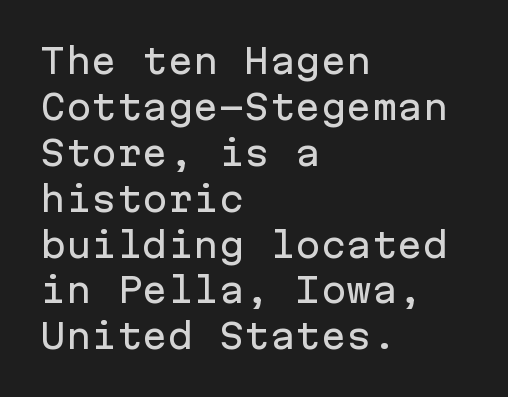
{"serif": "no", "italic": "no", "width": "normal", "stroke_contrast": "low", "x_height": "medium", "monospaced": "yes", "underline": "no", "align": "left", "line_spacing": "normal", "line_spacing_ratio": 1.35, "letter_spacing": "normal", "letter_spacing_em": 0.0, "glyph_px": 34}
